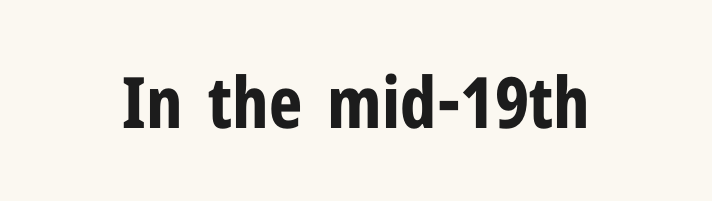
A sans-serif font was chosen for this passage. Letters rest on an invisible, unmarked baseline. You can tell it's not italic because the verticals are truly vertical. These lines keep a tight, regular rhythm from letter to letter.
